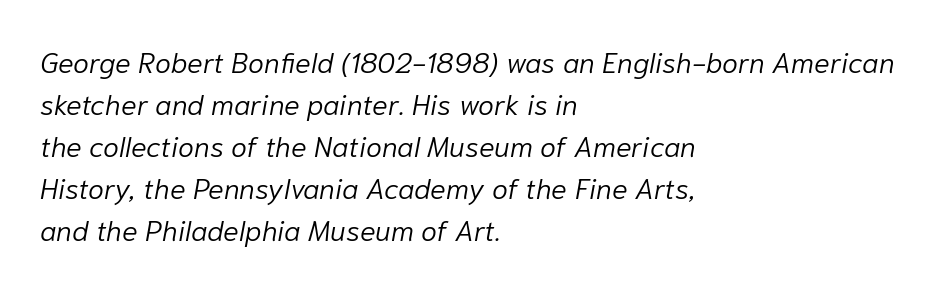
The image shows 29 px light type, italic (leaning right); set left-aligned, normal line spacing (1.45x), normal letter spacing, not underlined; low stroke contrast and a medium x-height.
